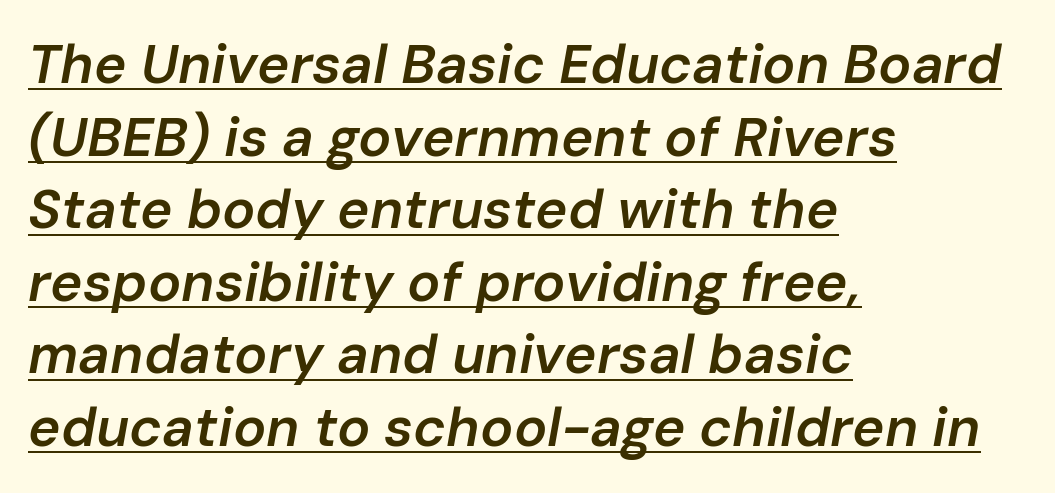
Q: Is the text bold? A: Semi-bold.
Q: Is the text italic (slanted)? A: Yes, it leans right by about 10 degrees.
Q: Is the text underlined? A: Yes.
Q: How is the paragraph aligned? A: Left-aligned.
Q: Is the spacing between letters normal or unusually wide? A: Normal.
Q: Is the spacing between lines tight, normal or loose? A: Normal.
Q: Width (condensed, normal, or wide)? A: Normal.
Q: Stroke contrast? A: Low.
Q: x-height? A: Medium.
Q: Monospaced? A: No.
